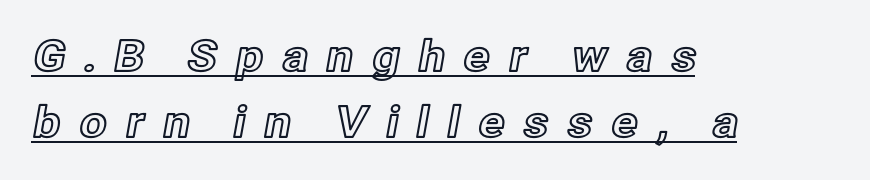
Proportional: the letters do not fall into vertical columns. This block has exactly the height ordinary leading produces. Every row of glyphs begins at an identical x-position on the left.
